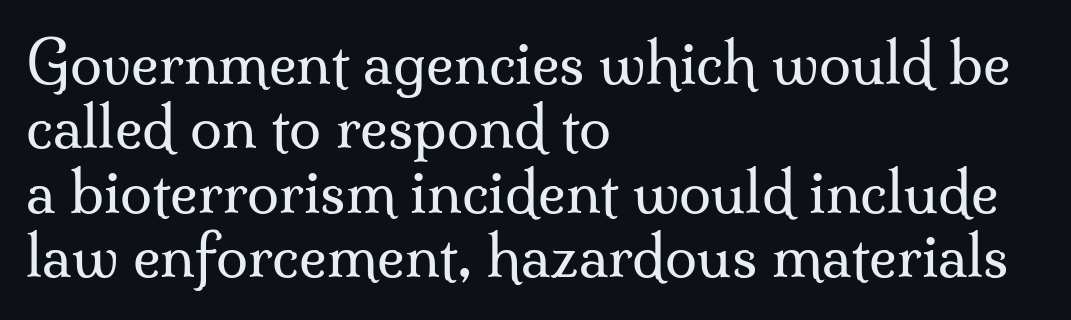
The image shows 58 px regular-weight serif type, upright; set left-aligned, tight line spacing (1.11x), normal letter spacing, not underlined; medium stroke contrast and a small x-height.
